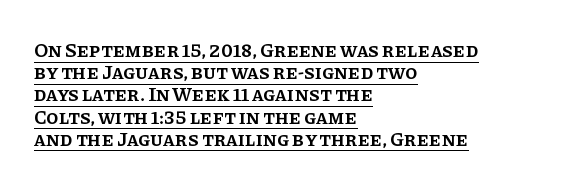
Letter spacing: default. Glance below the letters and you will spot a drawn line. The letters stand straight up with perfectly vertical stems. If you measured baseline to baseline, you'd find a short distance. The sample has been set in demibold, a notch under bold.
